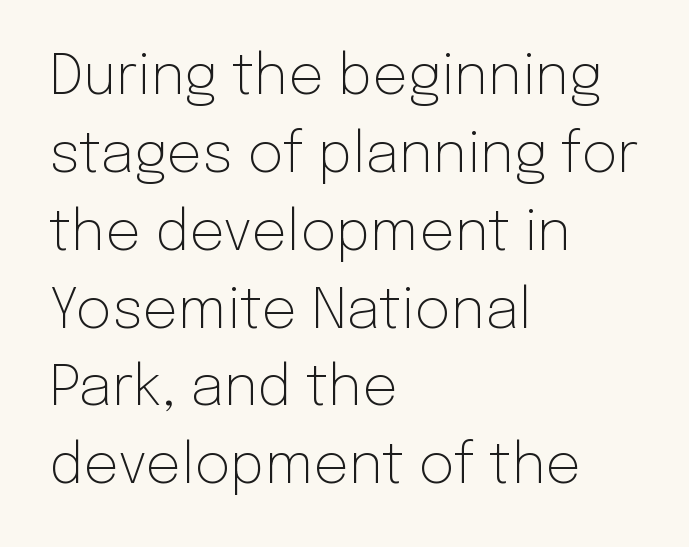
{"serif": "no", "italic": "no", "bold": "no", "weight": "light", "width": "normal", "stroke_contrast": "low", "x_height": "medium", "monospaced": "no", "underline": "no", "align": "left", "line_spacing": "normal", "line_spacing_ratio": 1.39, "letter_spacing": "normal", "letter_spacing_em": 0.0, "glyph_px": 56}
